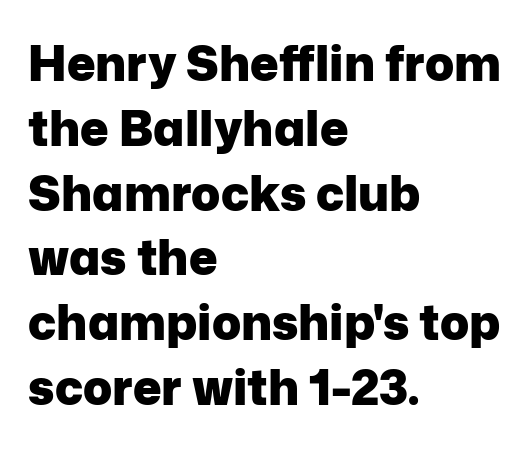
The image shows 48 px heavy sans-serif type, upright; set left-aligned, normal line spacing (1.35x), normal letter spacing, not underlined; low stroke contrast and a medium x-height.
